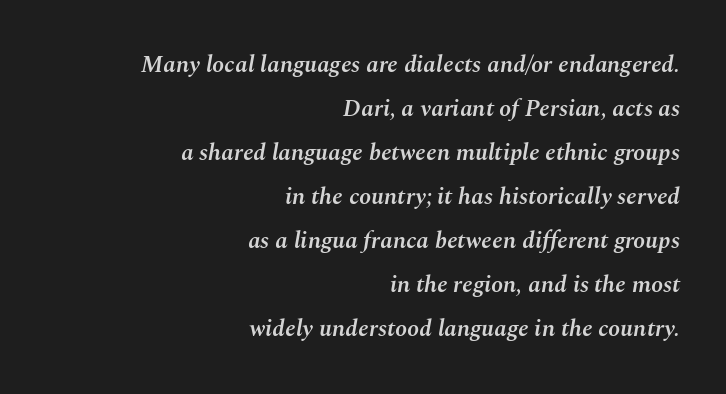
The image shows 24 px text type, italic (leaning right); set right-aligned, line spacing 1.83x, normal letter spacing, not underlined.
